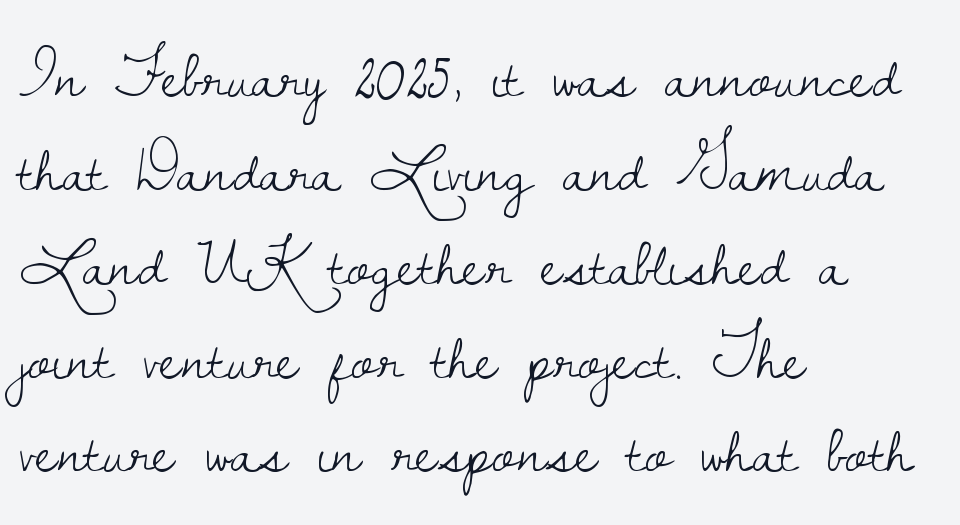
Q: Is the text bold? A: No.
Q: Is the text italic (slanted)? A: Yes.
Q: Is the typeface a serif or a sans-serif typeface? A: Serif.
Q: Is the text underlined? A: No.
Q: How is the paragraph aligned? A: Left-aligned.
Q: Is the spacing between letters normal or unusually wide? A: Normal.
Q: Is the spacing between lines tight, normal or loose? A: Normal.
Q: Width (condensed, normal, or wide)? A: Normal.
Q: Stroke contrast? A: Low.
Q: x-height? A: Small.
Q: Monospaced? A: No.
